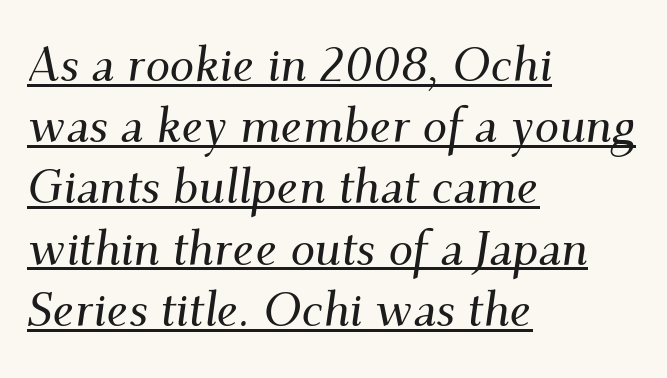
Q: Is the text italic (slanted)? A: Yes, it leans right by about 9 degrees.
Q: Is the typeface a serif or a sans-serif typeface? A: Serif.
Q: Is the text underlined? A: Yes.
Q: How is the paragraph aligned? A: Left-aligned.
Q: Is the spacing between letters normal or unusually wide? A: Normal.
Q: Is the spacing between lines tight, normal or loose? A: Normal.
Q: Width (condensed, normal, or wide)? A: Normal.
Q: Stroke contrast? A: Medium.
Q: x-height? A: Small.
Q: Monospaced? A: No.
